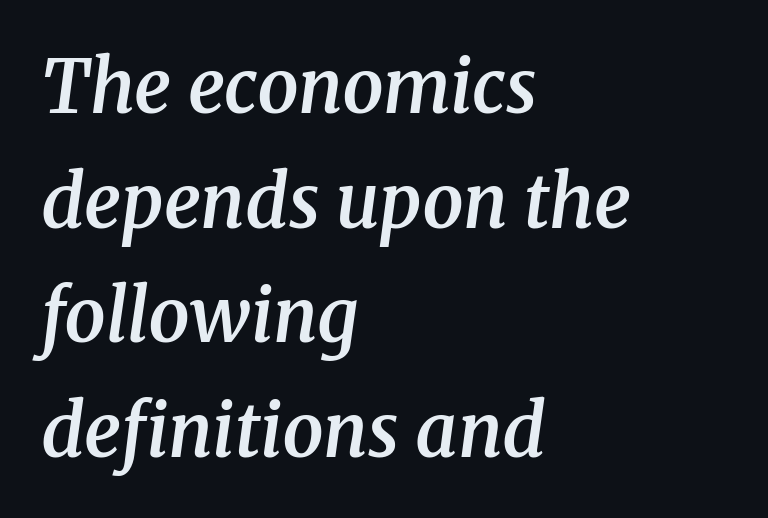
The image shows 73 px semibold serif type, italic (leaning right); set left-aligned, normal line spacing (1.57x), normal letter spacing, not underlined; medium stroke contrast and a medium x-height.
